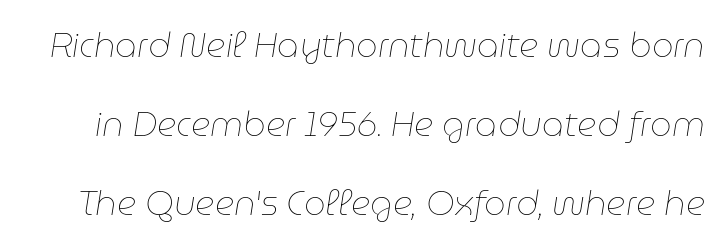
The image shows 34 px thin type, italic (leaning right); set loose line spacing (2.32x), normal letter spacing, not underlined; low stroke contrast and a medium x-height.
